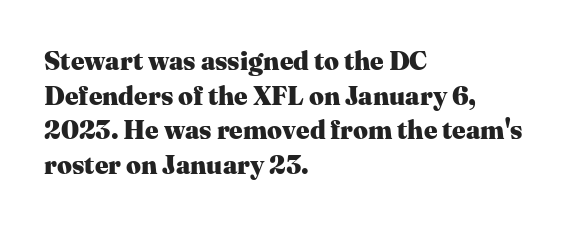
The image shows 26 px bold type, upright; set left-aligned, normal line spacing (1.33x), normal letter spacing, not underlined.
